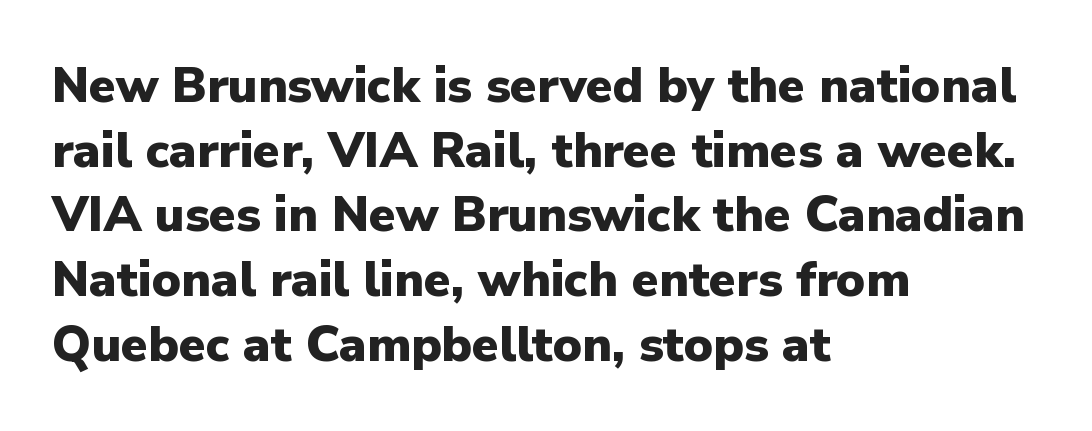
Q: Is the text bold? A: Yes.
Q: Is the text italic (slanted)? A: No, it is upright.
Q: Is the typeface a serif or a sans-serif typeface? A: Sans-serif.
Q: Is the text underlined? A: No.
Q: How is the paragraph aligned? A: Left-aligned.
Q: Is the spacing between letters normal or unusually wide? A: Normal.
Q: Is the spacing between lines tight, normal or loose? A: Normal.
Q: Width (condensed, normal, or wide)? A: Normal.
Q: Stroke contrast? A: Low.
Q: x-height? A: Medium.
Q: Monospaced? A: No.
